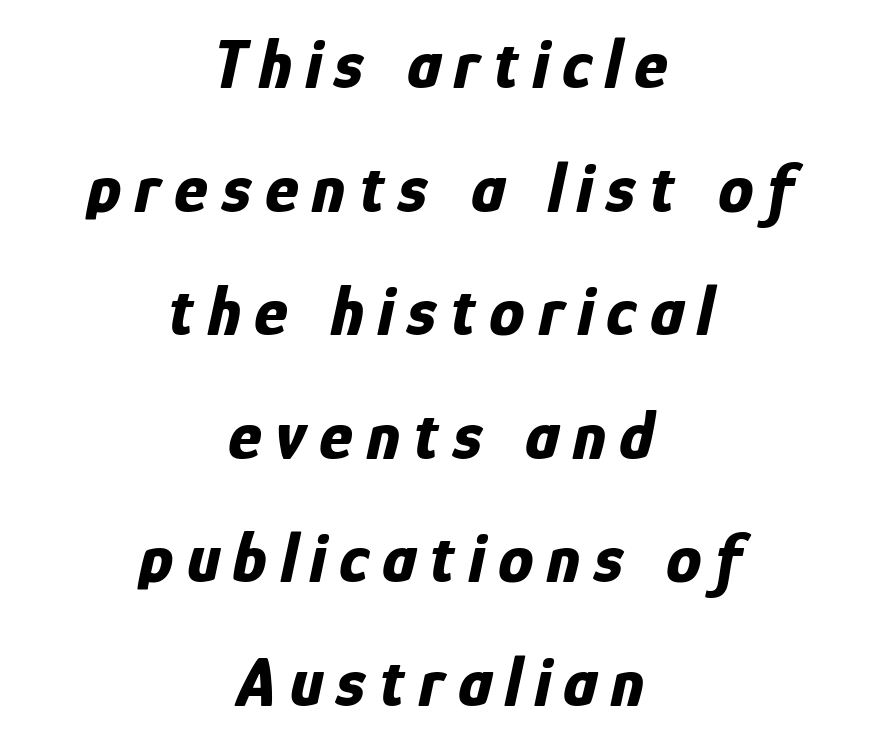
The image shows 71 px bold, condensed type, italic (leaning right); set centered, line spacing 1.74x, not underlined; low stroke contrast and a medium x-height.
